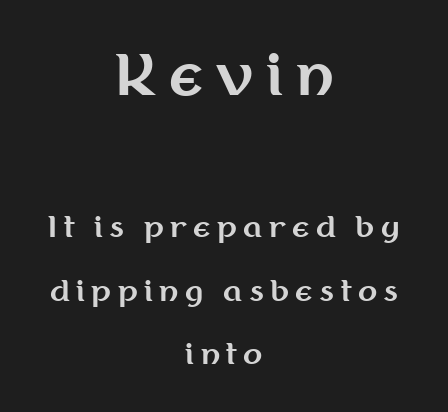
Q: Is the text bold? A: Yes.
Q: Is the text italic (slanted)? A: No, it is upright.
Q: Is the typeface a serif or a sans-serif typeface? A: Sans-serif.
Q: Is the text underlined? A: No.
Q: How is the paragraph aligned? A: Centered.
Q: Is the spacing between letters normal or unusually wide? A: Unusually wide.
Q: Is the spacing between lines tight, normal or loose? A: Loose.
Q: Which block of text is set in a larger size, the first (top) or the second (bottom)? A: The first (top) one.
Q: Width (condensed, normal, or wide)? A: Normal.
Q: Stroke contrast? A: Medium.
Q: x-height? A: Medium.
Q: Monospaced? A: No.
